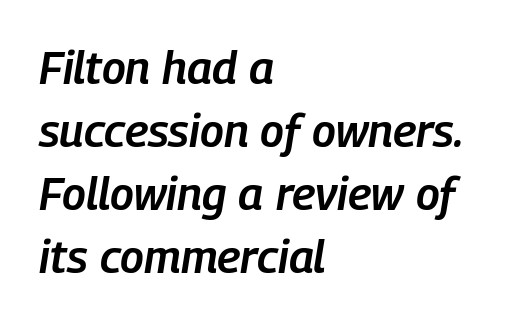
The image shows 46 px semibold, condensed type, italic (leaning right); set left-aligned, normal line spacing (1.37x), normal letter spacing, not underlined; low stroke contrast and a medium x-height.
